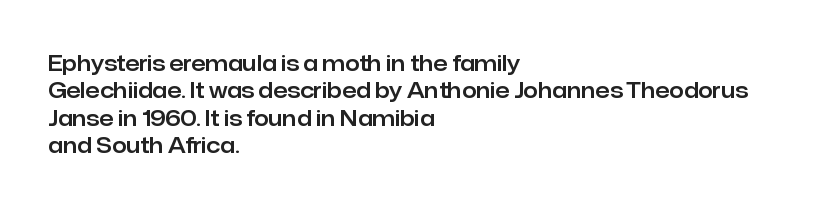
The image shows 21 px text type, upright; set left-aligned, normal line spacing (1.3x), normal letter spacing, not underlined.
